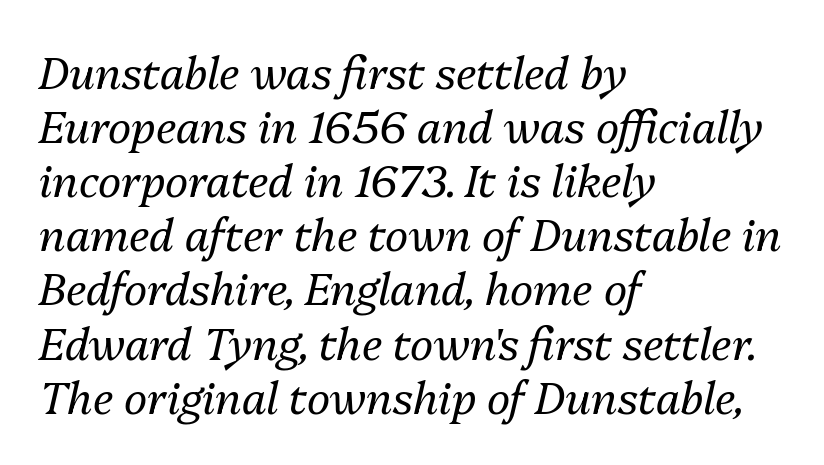
{"italic": "yes", "lean": "right", "slant_degrees": 13, "bold": "no", "weight": "regular", "width": "normal", "stroke_contrast": "medium", "x_height": "medium", "monospaced": "no", "underline": "no", "align": "left", "line_spacing_ratio": 1.23, "letter_spacing": "normal", "letter_spacing_em": 0.0, "glyph_px": 44}
